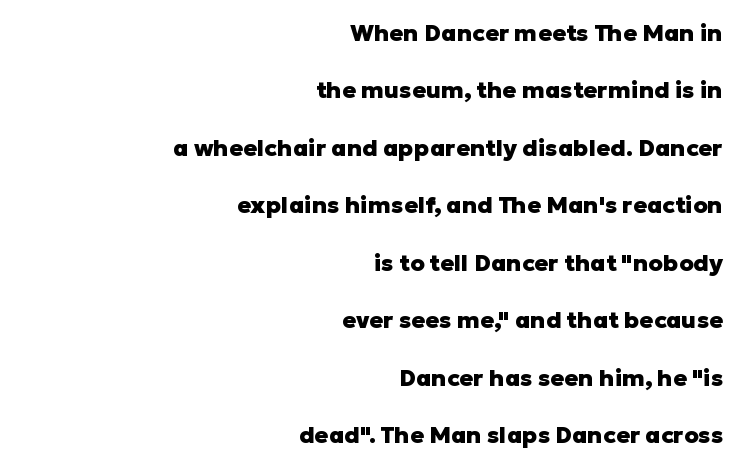
The image shows 23 px bold type, upright; set right-aligned, loose line spacing (2.5x), normal letter spacing, not underlined.
